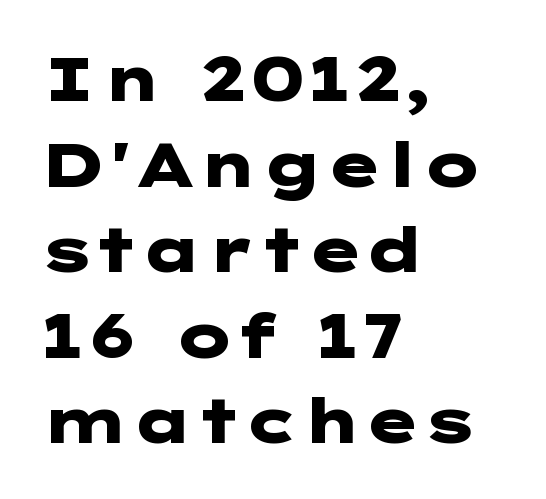
If you drew a line through each stem, it would be perfectly vertical. A dark, heavy texture on the line: the type is bold. Does the type have serifs? No, each stem ends abruptly. A clean baseline with only descenders dipping below it. Left-aligned paragraph, ragged on the right. Observe the ordinary spacing: letters are neighbours, not strangers.
